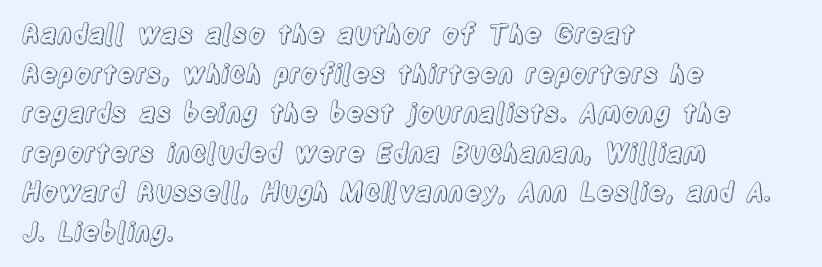
The image shows 26 px text type; set left-aligned, normal line spacing (1.52x), normal letter spacing, not underlined.
